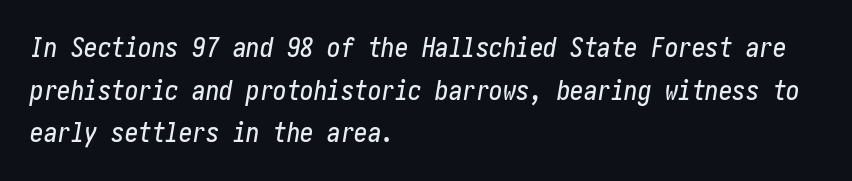
Q: Is the text italic (slanted)? A: Yes, it leans right by about 10 degrees.
Q: Is the text underlined? A: No.
Q: How is the paragraph aligned? A: Left-aligned.
Q: Is the spacing between letters normal or unusually wide? A: Normal.
Q: Is the spacing between lines tight, normal or loose? A: Normal.
